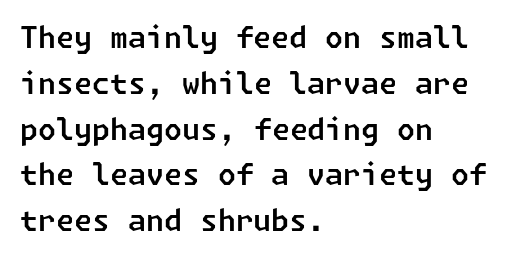
{"serif": "no", "width": "normal", "stroke_contrast": "low", "x_height": "medium", "underline": "no", "align": "left", "line_spacing": "normal", "line_spacing_ratio": 1.58, "letter_spacing": "normal", "letter_spacing_em": 0.0, "glyph_px": 29}
